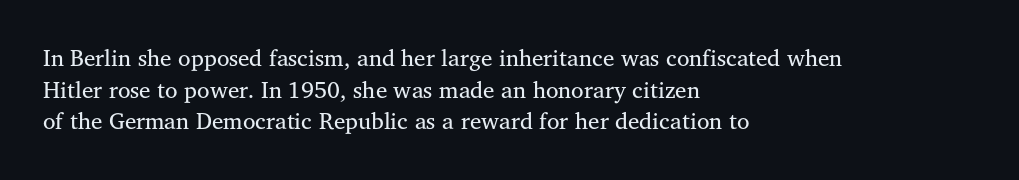
{"italic": "no", "bold": "no", "underline": "no", "align": "left", "line_spacing": "normal", "line_spacing_ratio": 1.38, "letter_spacing": "normal", "letter_spacing_em": 0.0, "glyph_px": 23}
